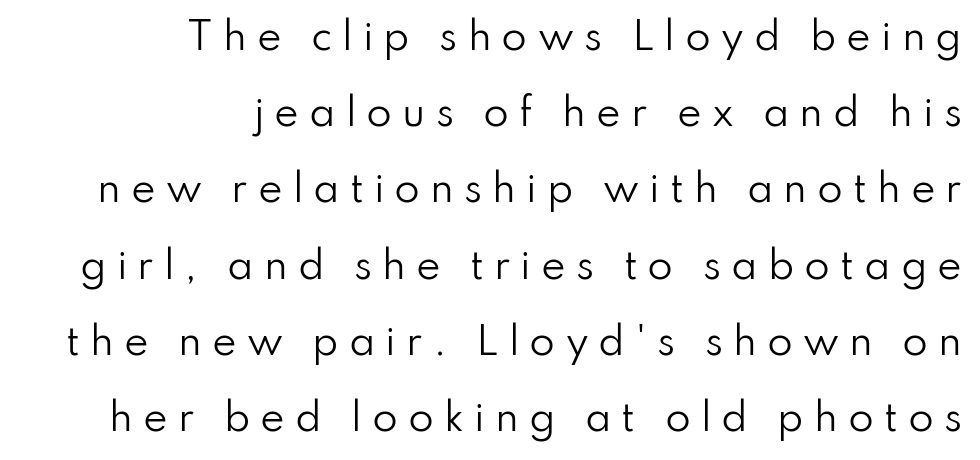
Which margin do the lines hug? The right one — the left edge is uneven. Italic? Not at all — the glyphs are vertical. Weight: in the light-to-regular range. The glyphs are unaccompanied by any horizontal stroke below them. Here the glyphs are tracked loosely, breaking word shapes into spaced letters. This block would shrink considerably if given ordinary leading; it's expanded now.
